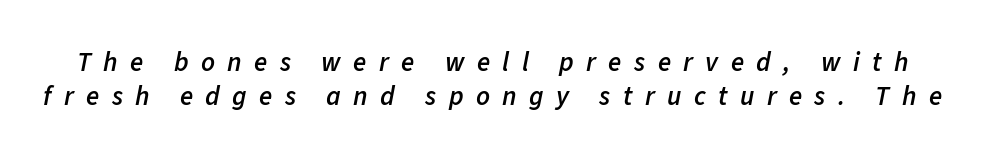
{"italic": "yes", "lean": "right", "slant_degrees": 11, "bold": "semi", "underline": "no", "line_spacing": "normal", "line_spacing_ratio": 1.26, "letter_spacing": "wide", "letter_spacing_em": 0.46, "glyph_px": 27}
